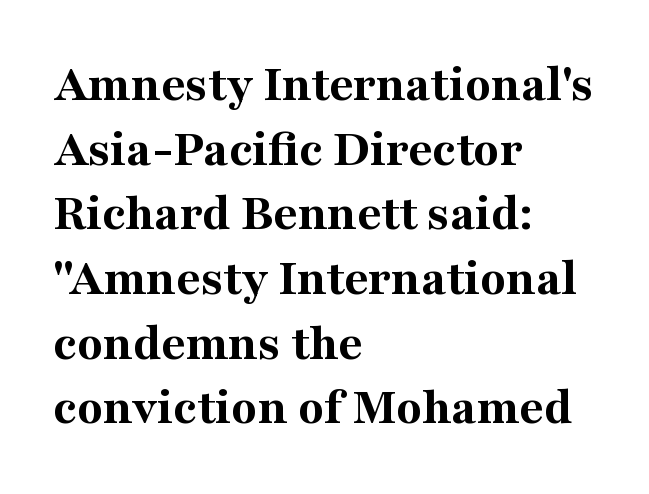
The area under the type is left untouched. What stands out about the letter spacing? Nothing — it is the standard amount. Look at the bottom of the vertical strokes: they flare into serifs here. The text block is weighted toward the left margin, trailing off unevenly rightward.
